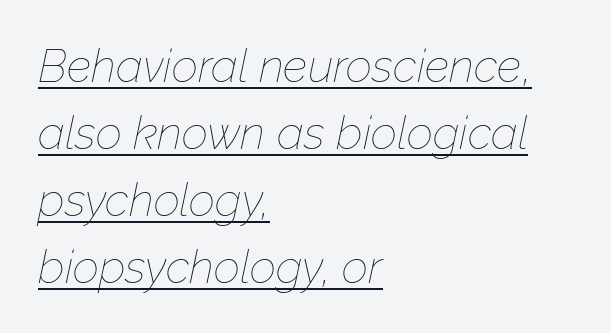
The image shows 46 px thin type, italic (leaning right); set left-aligned, normal line spacing (1.46x), normal letter spacing, underlined; low stroke contrast and a medium x-height.
